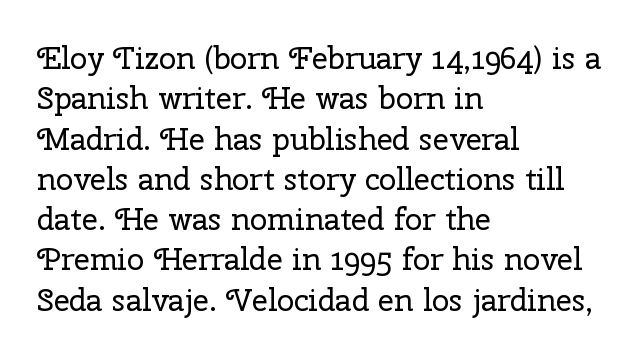
This reads as an unemphasized weight, regular at the heaviest. The letters advance in unequal steps, a hallmark of proportional type. This rendering features lettering with no underline. Caption: standard tracking, unaltered. Regular leading. Letterform terminals end in serifs throughout the passage.
